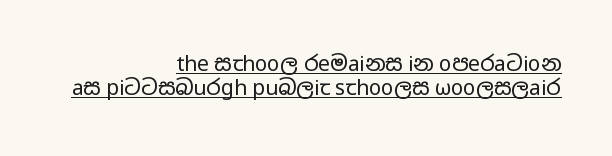
Look at the tracking — it's just the regular setting, nothing added. Characters remain perfectly vertical along every line. The typesetting does not lean heavy: it is not bold. The passage shown is underscored from start to finish. The passage is arranged like a letterhead date or caption credit — flush right.
